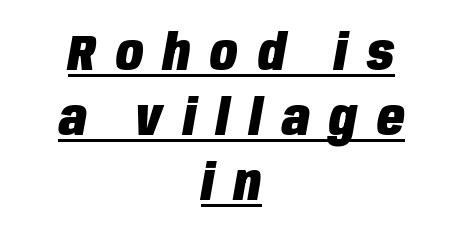
The image shows 50 px heavy, condensed type, italic (leaning right); set centered, normal line spacing (1.3x), unusually wide letter spacing (+0.4 em), underlined; low stroke contrast and a large x-height.
